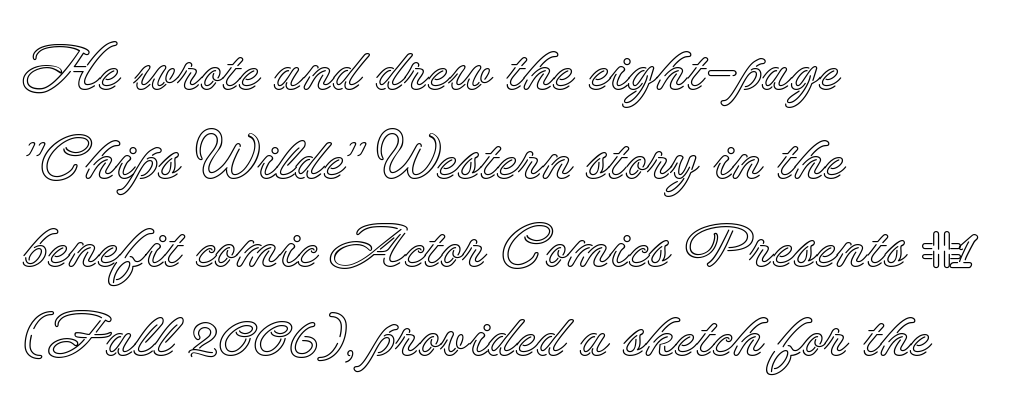
This sample has the flowing, uneven cadence of proportional lettering. Every row of glyphs begins at an identical x-position on the left. Interline gaps are of average width in this sample.
